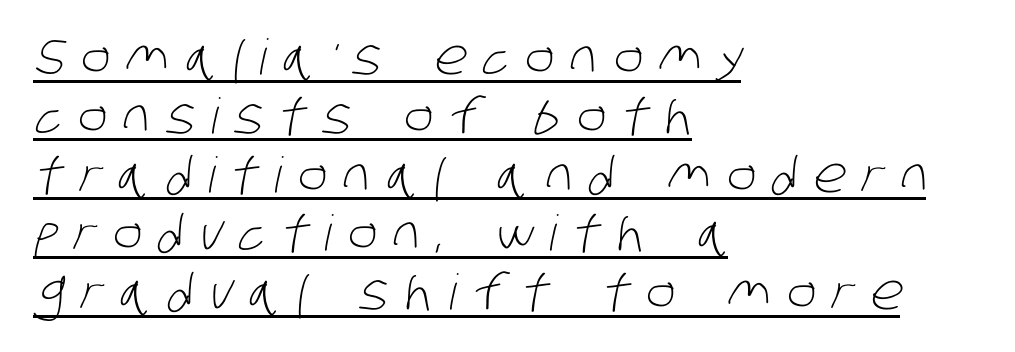
{"serif": "no", "bold": "no", "weight": "light", "width": "condensed", "stroke_contrast": "low", "x_height": "large", "monospaced": "no", "underline": "yes", "align": "left", "line_spacing_ratio": 1.2, "letter_spacing": "wide", "letter_spacing_em": 0.33, "glyph_px": 49}
